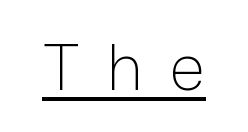
Vertical strokes here are truly vertical. The tracking jumps out immediately: characters are airy and widely separated. Every word sits above its own underline. Type style note: lacks serifs. Summary of weight: not heavy and not bold.
